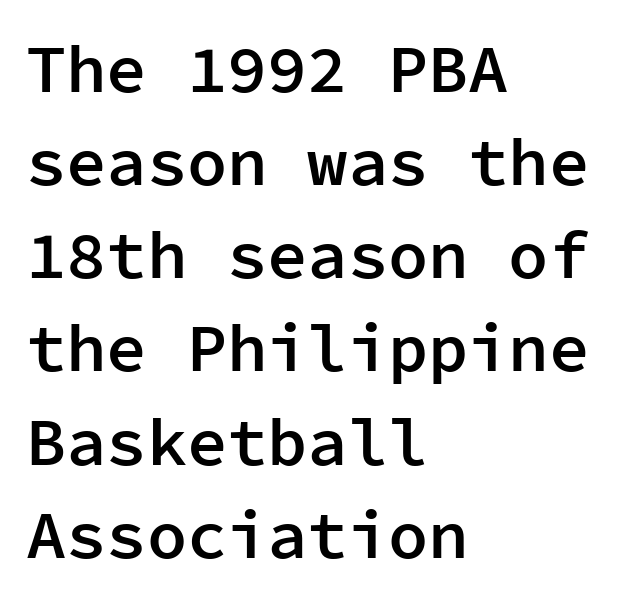
{"serif": "no", "italic": "no", "bold": "semi", "weight": "semibold", "width": "normal", "stroke_contrast": "low", "x_height": "medium", "monospaced": "yes", "underline": "no", "align": "left", "line_spacing": "normal", "line_spacing_ratio": 1.39, "letter_spacing": "normal", "letter_spacing_em": 0.0, "glyph_px": 67}
